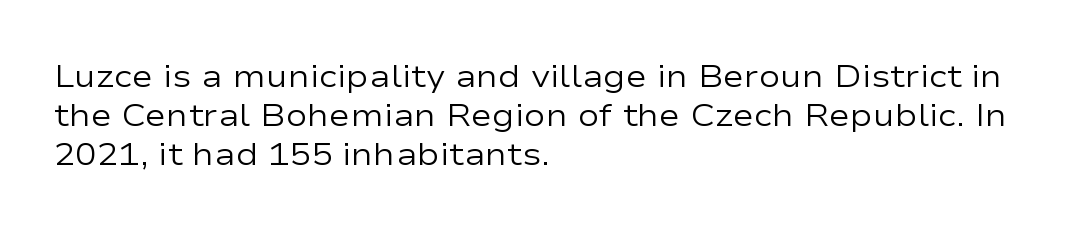
These lines are composed in type without serifs. The typesetting does not lean heavy: it is not bold. The rendering anchors every line to the left-hand side. Style check: upright.
